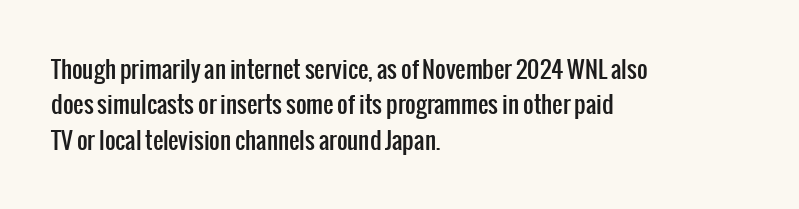
Nope, not italic — everything's standing straight. Words appear dense and cohesive because spacing is normal. The baseline area is clear. These lines sit exactly where default settings would place them. The compositor pushed each line to the left boundary.
